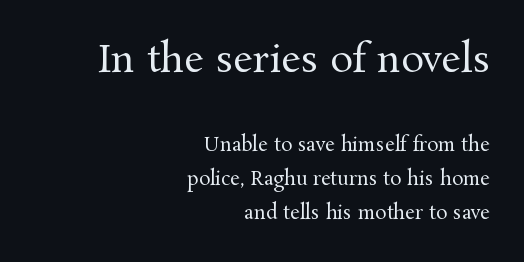
The image shows 38 px regular-weight serif type, upright; set right-aligned, line spacing 1.78x, normal letter spacing, not underlined; the first (top) block is 2.0x larger; medium stroke contrast and a medium x-height.
